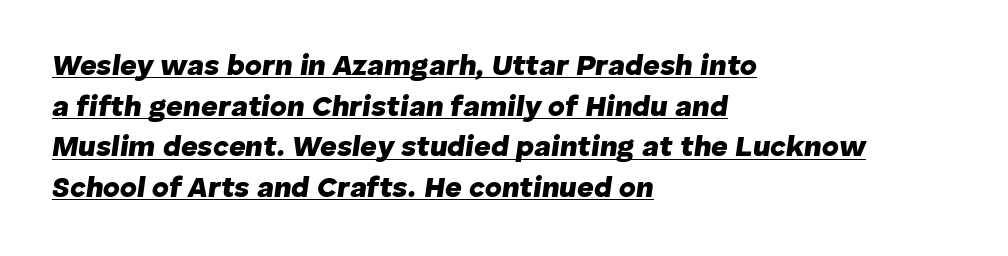
The image shows 29 px heavy type, italic (leaning right); set left-aligned, normal line spacing (1.4x), normal letter spacing, underlined; low stroke contrast and a medium x-height.
